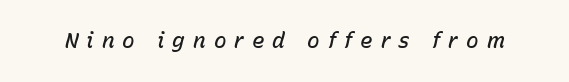
Slant detected: the letters are inclined. A semibold gives these letters moderate extra thickness, short of bold. Short note: letters widely spaced. Anything drawn beneath the words? Only blank space.
